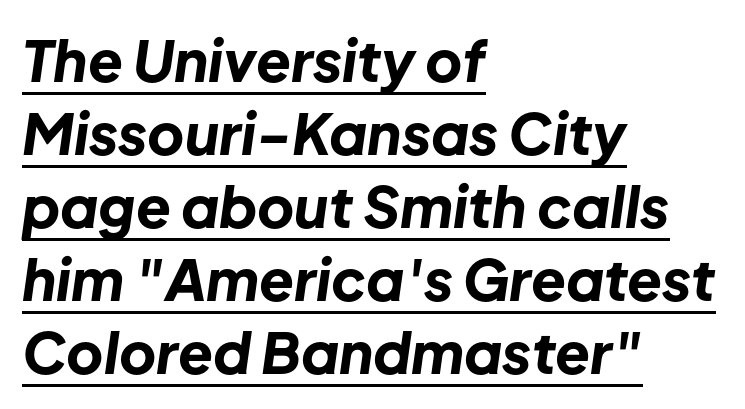
{"italic": "yes", "lean": "right", "slant_degrees": 8, "bold": "yes", "weight": "bold", "width": "normal", "stroke_contrast": "low", "x_height": "medium", "monospaced": "no", "underline": "yes", "align": "left", "line_spacing": "normal", "line_spacing_ratio": 1.28, "letter_spacing": "normal", "letter_spacing_em": 0.0, "glyph_px": 57}
